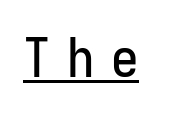
Q: Is the text italic (slanted)? A: No, it is upright.
Q: Is the typeface a serif or a sans-serif typeface? A: Sans-serif.
Q: Is the text underlined? A: Yes.
Q: Is the spacing between letters normal or unusually wide? A: Unusually wide.
Q: Width (condensed, normal, or wide)? A: Condensed.
Q: Stroke contrast? A: Low.
Q: x-height? A: Medium.
Q: Monospaced? A: Yes.
